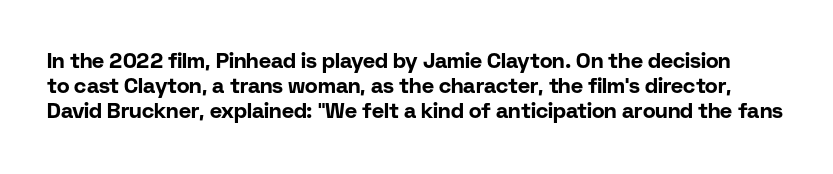
The image shows 21 px bold type, upright; set line spacing 1.2x, normal letter spacing, not underlined.
